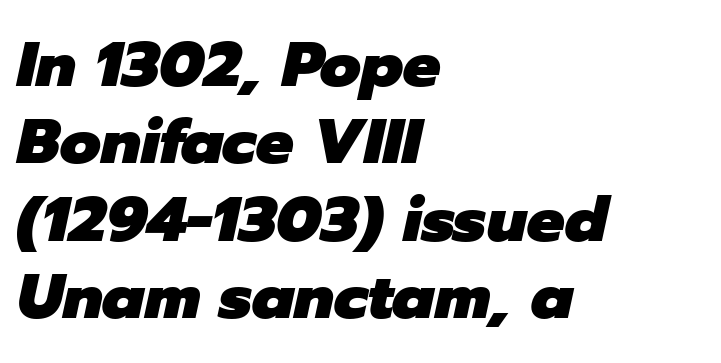
Q: Is the text bold? A: Yes.
Q: Is the text italic (slanted)? A: Yes, it leans right by about 12 degrees.
Q: Is the text underlined? A: No.
Q: How is the paragraph aligned? A: Left-aligned.
Q: Is the spacing between letters normal or unusually wide? A: Normal.
Q: Width (condensed, normal, or wide)? A: Normal.
Q: Stroke contrast? A: Low.
Q: x-height? A: Medium.
Q: Monospaced? A: No.
